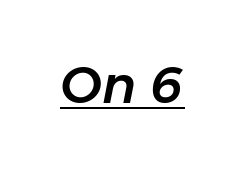
The image shows 51 px text type, italic (leaning right); set normal letter spacing, underlined; low stroke contrast and a medium x-height.
